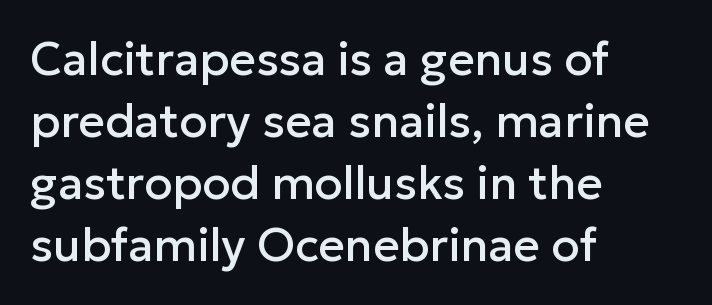
The image shows 46 px sans-serif type, upright; set left-aligned, normal line spacing (1.35x), normal letter spacing, not underlined; low stroke contrast and a medium x-height.
